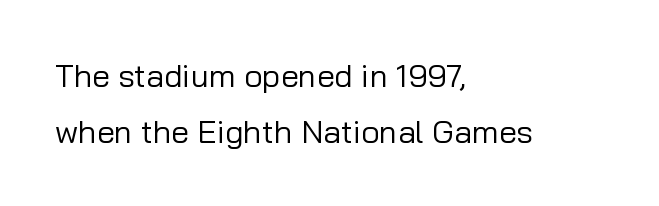
The image shows 32 px regular-weight sans-serif type, upright; set left-aligned, line spacing 1.75x, normal letter spacing, not underlined; low stroke contrast and a medium x-height.
